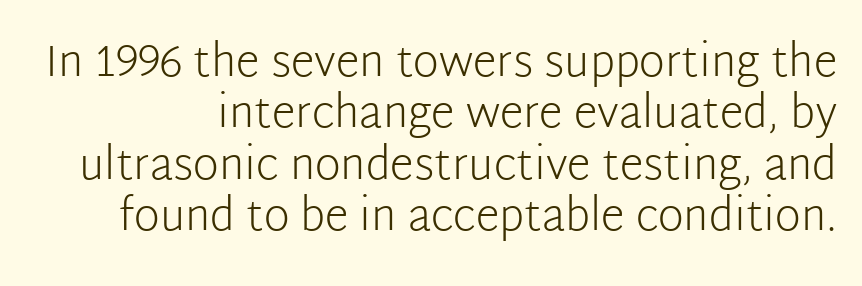
The image shows 44 px light sans-serif type, upright; set line spacing 1.17x, normal letter spacing, not underlined; low stroke contrast and a medium x-height.
